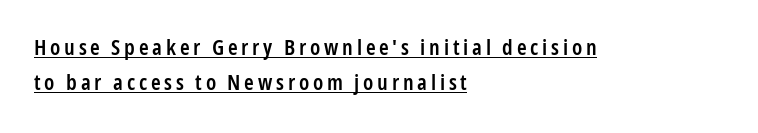
The image shows 22 px text type, upright; set left-aligned, normal line spacing (1.58x), underlined.
